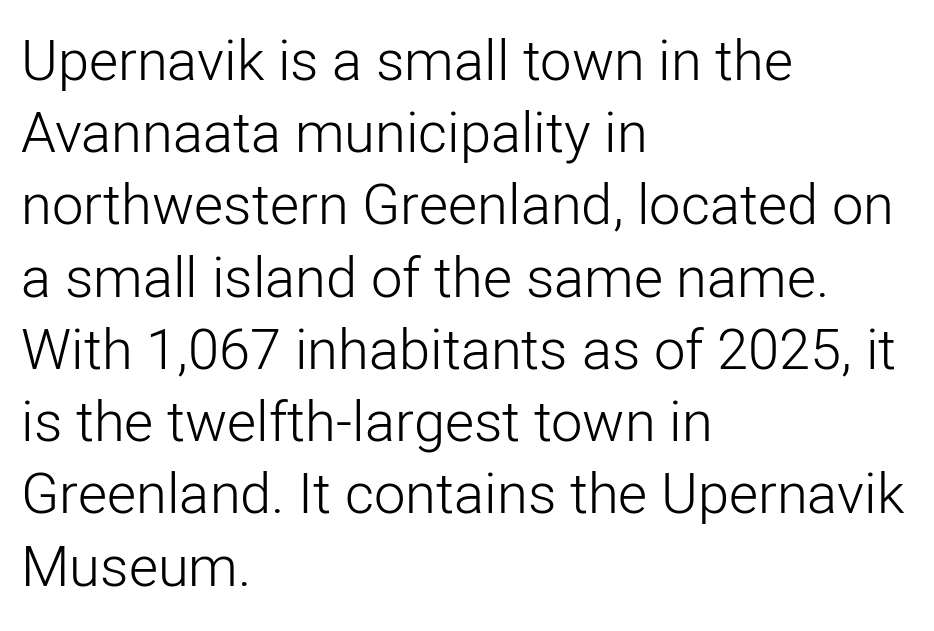
Italic: no, the glyphs are upright roman. The font family rendered here belongs to the sans-serif group. Each row of text sits above clean, open space. Do the characters align in a grid? No, the font is proportional.
